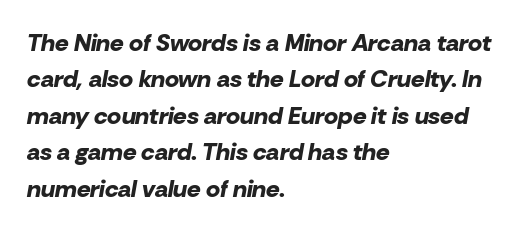
Q: Is the text bold? A: Yes.
Q: Is the text italic (slanted)? A: Yes, it leans right by about 10 degrees.
Q: Is the text underlined? A: No.
Q: How is the paragraph aligned? A: Left-aligned.
Q: Is the spacing between letters normal or unusually wide? A: Normal.
Q: Is the spacing between lines tight, normal or loose? A: Normal.
